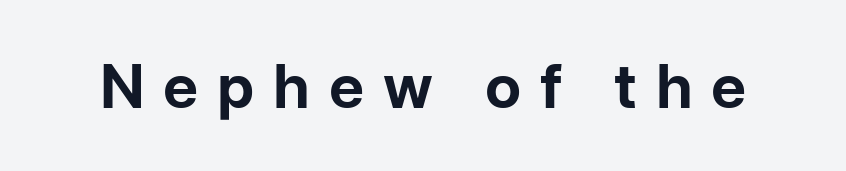
Q: Is the text bold? A: Yes.
Q: Is the text italic (slanted)? A: No, it is upright.
Q: Is the typeface a serif or a sans-serif typeface? A: Sans-serif.
Q: Is the text underlined? A: No.
Q: Is the spacing between letters normal or unusually wide? A: Unusually wide.
Q: Width (condensed, normal, or wide)? A: Normal.
Q: Stroke contrast? A: Low.
Q: x-height? A: Medium.
Q: Monospaced? A: No.
